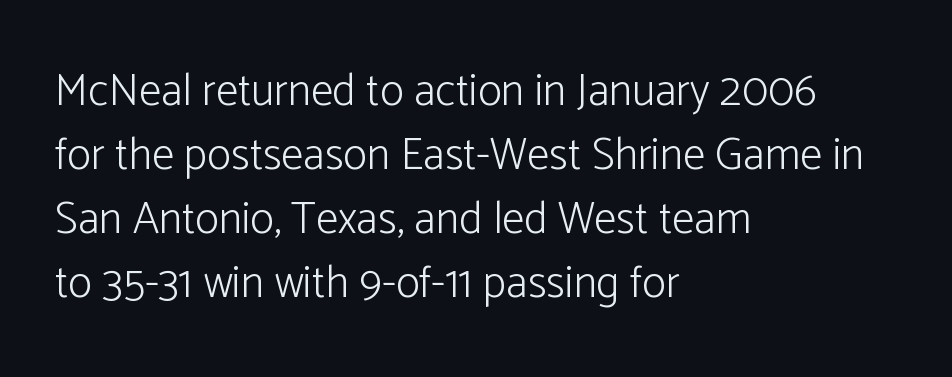
{"serif": "no", "italic": "no", "bold": "no", "weight": "light", "width": "normal", "stroke_contrast": "low", "x_height": "medium", "monospaced": "no", "underline": "no", "align": "left", "line_spacing": "normal", "line_spacing_ratio": 1.42, "letter_spacing": "normal", "letter_spacing_em": 0.0, "glyph_px": 45}
